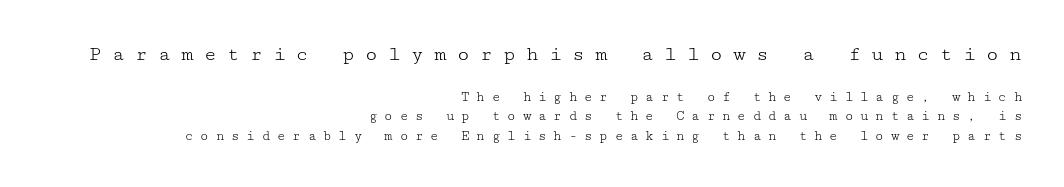
Q: Is the text bold? A: No.
Q: Is the text italic (slanted)? A: No, it is upright.
Q: Is the text underlined? A: No.
Q: How is the paragraph aligned? A: Right-aligned.
Q: Is the spacing between letters normal or unusually wide? A: Unusually wide.
Q: Is the spacing between lines tight, normal or loose? A: Normal.
Q: Which block of text is set in a larger size, the first (top) or the second (bottom)? A: The first (top) one.
